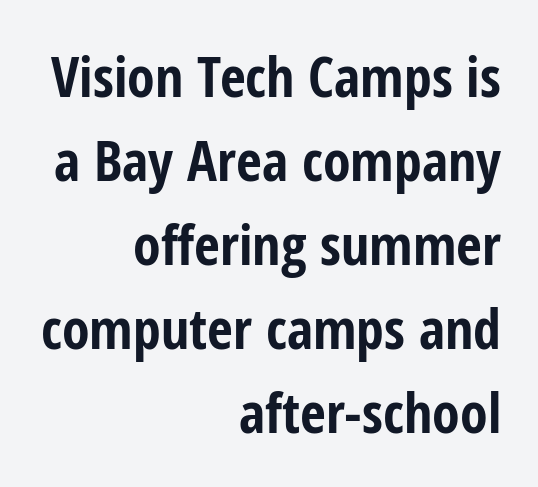
{"serif": "no", "italic": "no", "bold": "yes", "weight": "bold", "width": "condensed", "stroke_contrast": "low", "x_height": "medium", "monospaced": "no", "underline": "no", "align": "right", "line_spacing": "normal", "line_spacing_ratio": 1.5, "letter_spacing": "normal", "letter_spacing_em": 0.0, "glyph_px": 56}
